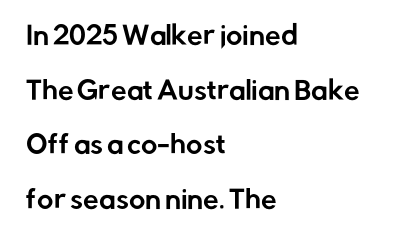
Q: Is the text italic (slanted)? A: No, it is upright.
Q: Is the text underlined? A: No.
Q: How is the paragraph aligned? A: Left-aligned.
Q: Is the spacing between letters normal or unusually wide? A: Normal.
Q: Is the spacing between lines tight, normal or loose? A: Loose.
